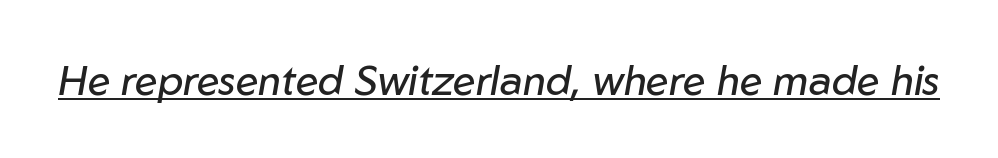
Does the lettering tilt? It does — this is italic. Compared with undecorated copy, this sample adds a rule below the words. Character widths vary here, with narrow letters taking less room than wide ones. No extra ink here — the face is not bold. Standard letterfit; no display-style spreading of the glyphs.
